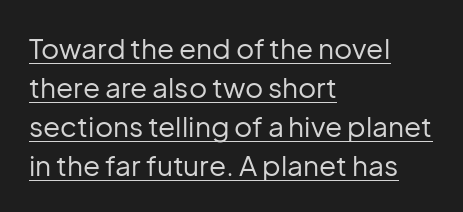
The leading is moderate, giving the passage an even texture. Do the characters align in a grid? No, the font is proportional. The string is rendered with underlining switched on. Leftover space on each line is placed entirely after the last word.
